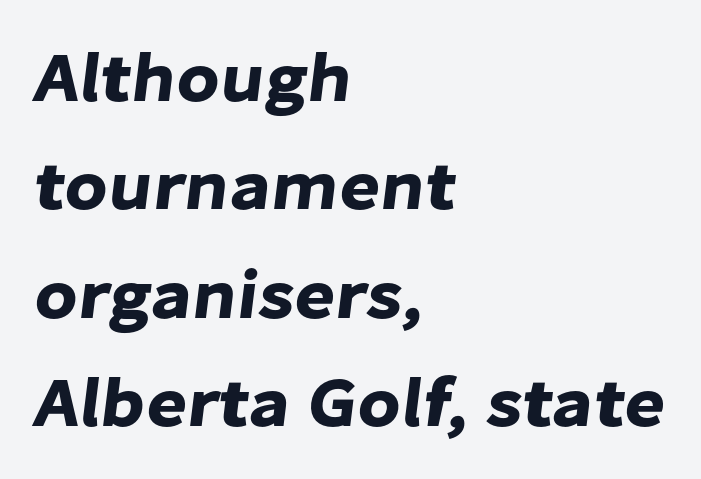
Characters follow at the spacing the type designer built in. Does the leading feel generous? No, just average. Leftover space on each line is placed entirely after the last word. Bare-footed words on every line. Regarding serifs, this sample does without them. Varying glyph widths throughout — classic text-font behaviour.
